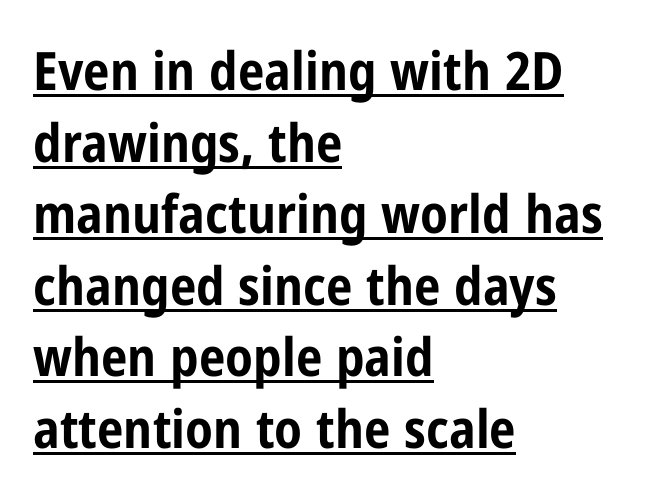
Q: Is the text bold? A: Yes.
Q: Is the text italic (slanted)? A: No, it is upright.
Q: Is the typeface a serif or a sans-serif typeface? A: Sans-serif.
Q: Is the text underlined? A: Yes.
Q: How is the paragraph aligned? A: Left-aligned.
Q: Is the spacing between letters normal or unusually wide? A: Normal.
Q: Is the spacing between lines tight, normal or loose? A: Normal.
Q: Width (condensed, normal, or wide)? A: Condensed.
Q: Stroke contrast? A: Low.
Q: x-height? A: Medium.
Q: Monospaced? A: No.
